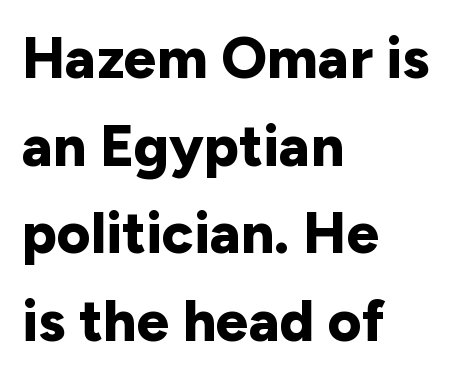
The image shows 58 px bold sans-serif type, upright; set left-aligned, normal line spacing (1.51x), normal letter spacing, not underlined; low stroke contrast and a medium x-height.
